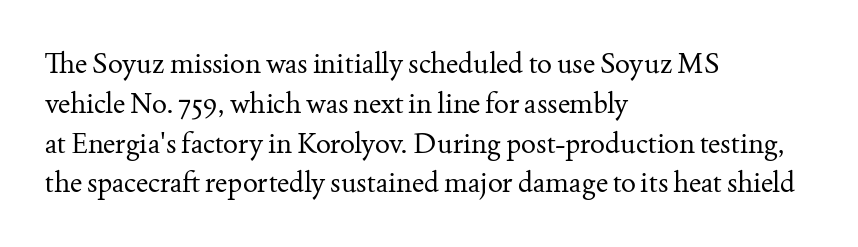
A roman cut, with each character standing at attention. The foot of each line stays bare and open. Do the characters align in a grid? No, the font is proportional. Each new line begins a customary step beneath the previous one. Leftover space on each line is placed entirely after the last word. The face used here is rendered with its standard letterfit.
